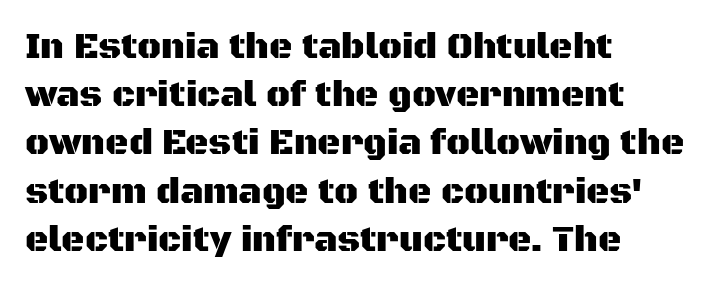
The image shows 36 px sans-serif type, upright; set left-aligned, normal line spacing (1.34x), normal letter spacing, not underlined; medium stroke contrast and a large x-height.
